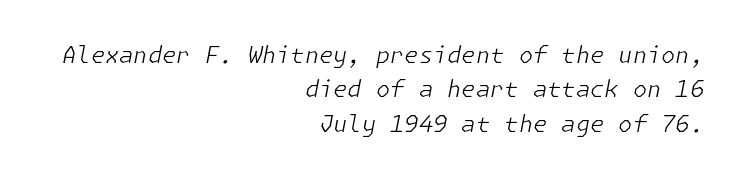
Q: Is the text bold? A: No.
Q: Is the text italic (slanted)? A: Yes, it leans right by about 11 degrees.
Q: Is the text underlined? A: No.
Q: How is the paragraph aligned? A: Right-aligned.
Q: Is the spacing between letters normal or unusually wide? A: Normal.
Q: Is the spacing between lines tight, normal or loose? A: Normal.
